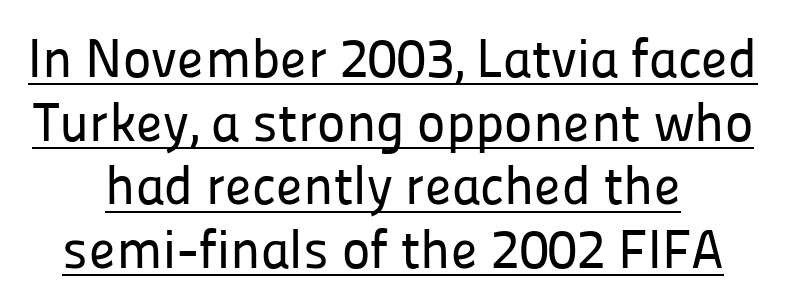
{"serif": "no", "italic": "no", "width": "normal", "stroke_contrast": "low", "x_height": "medium", "monospaced": "no", "underline": "yes", "align": "center", "line_spacing_ratio": 1.18, "letter_spacing": "normal", "letter_spacing_em": 0.0, "glyph_px": 54}
